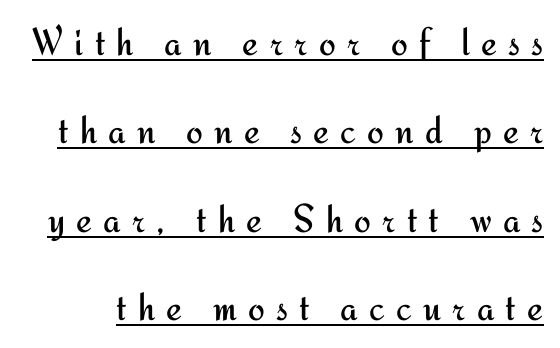
{"serif": "no", "italic": "no", "bold": "no", "weight": "regular", "width": "normal", "stroke_contrast": "medium", "x_height": "small", "monospaced": "no", "underline": "yes", "line_spacing": "loose", "line_spacing_ratio": 2.21, "letter_spacing": "wide", "letter_spacing_em": 0.28, "glyph_px": 40}
